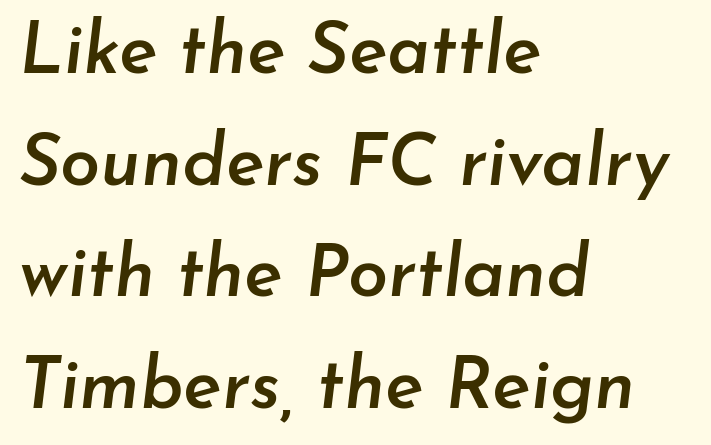
The passage shown leans; its letterforms are oblique. Rows of type keep a routine distance in the vertical direction. The typesetting leans somewhat heavy: a semibold. Each line starts at the same left margin while the right side varies. Each word holds together tightly as a unit, with standard inter-letter gaps. The passage shown is typed in a proportional face where columns would drift.
